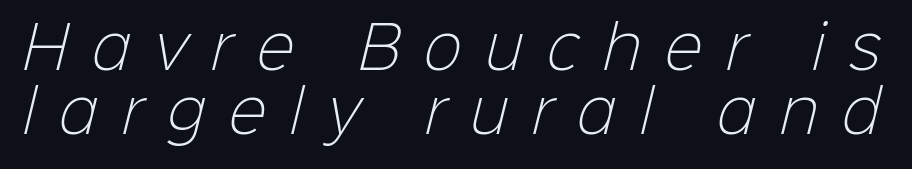
The image shows 57 px light sans-serif type; set tight line spacing (1.13x), unusually wide letter spacing (+0.42 em), not underlined; low stroke contrast and a medium x-height.
